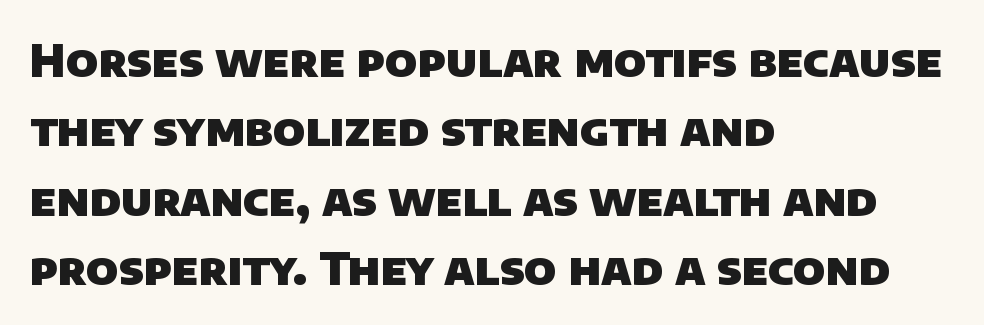
{"serif": "no", "bold": "yes", "weight": "heavy", "width": "normal", "stroke_contrast": "low", "x_height": "large", "monospaced": "no", "underline": "no", "align": "left", "line_spacing": "normal", "line_spacing_ratio": 1.54, "letter_spacing": "normal", "letter_spacing_em": 0.0, "glyph_px": 45}
